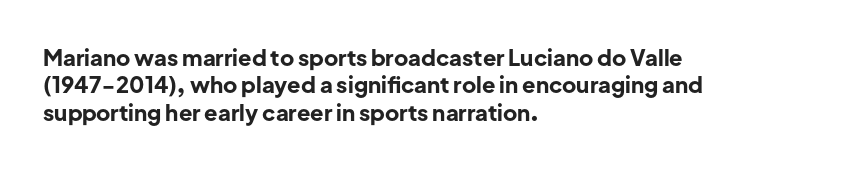
Only glyphs here, with clear space below each row. The type sits square on the baseline with zero lean. Short note: letters normally spaced. Summary of vertical rhythm: regular, with standard interline spacing. Thick stems and heavy bowls — unmistakably bold. Short and long lines alike share a common starting point at left.
